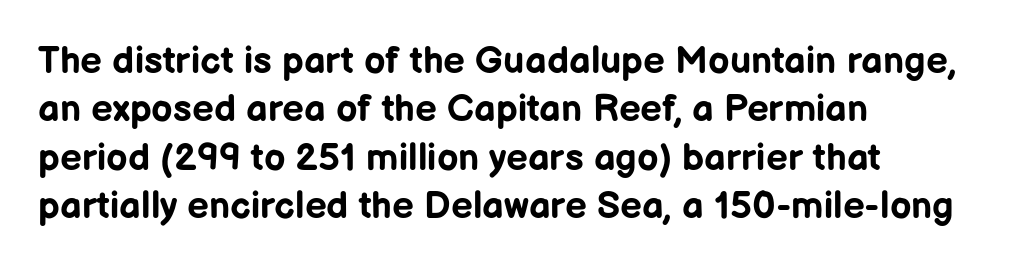
Q: Is the text bold? A: Yes.
Q: Is the text italic (slanted)? A: No, it is upright.
Q: Is the typeface a serif or a sans-serif typeface? A: Sans-serif.
Q: Is the text underlined? A: No.
Q: How is the paragraph aligned? A: Left-aligned.
Q: Is the spacing between letters normal or unusually wide? A: Normal.
Q: Is the spacing between lines tight, normal or loose? A: Normal.
Q: Width (condensed, normal, or wide)? A: Normal.
Q: Stroke contrast? A: Low.
Q: x-height? A: Medium.
Q: Monospaced? A: No.
